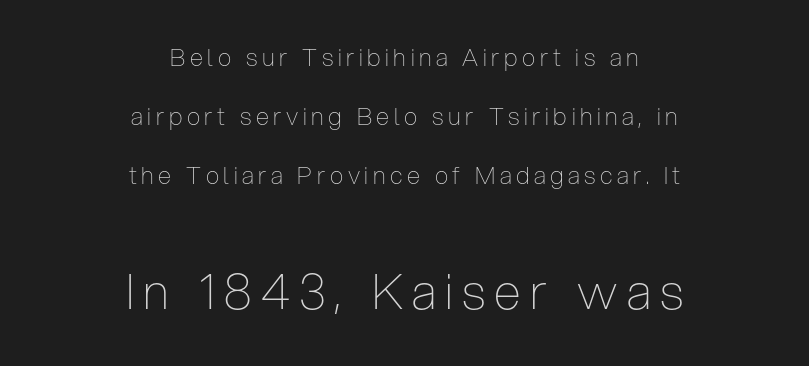
The image shows 49 px thin, condensed sans-serif type, upright; set centered, loose line spacing (2.46x), not underlined; the second (bottom) block is 2.04x larger; low stroke contrast and a medium x-height.
